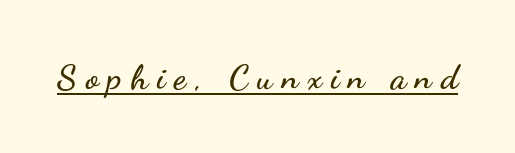
Q: Is the text italic (slanted)? A: Yes.
Q: Is the typeface a serif or a sans-serif typeface? A: Sans-serif.
Q: Is the text underlined? A: Yes.
Q: Is the spacing between letters normal or unusually wide? A: Unusually wide.
Q: Width (condensed, normal, or wide)? A: Wide.
Q: Stroke contrast? A: Low.
Q: x-height? A: Small.
Q: Monospaced? A: No.
